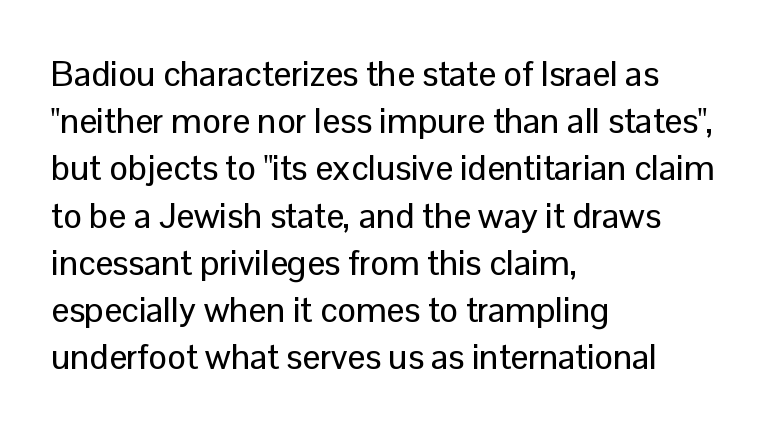
Italic? Not at all — the glyphs are vertical. Line beginnings align vertically; line endings do not. The face used here is a sans, in the tradition of grotesques and geometrics. These lines are rendered in a variable-pitch font.
